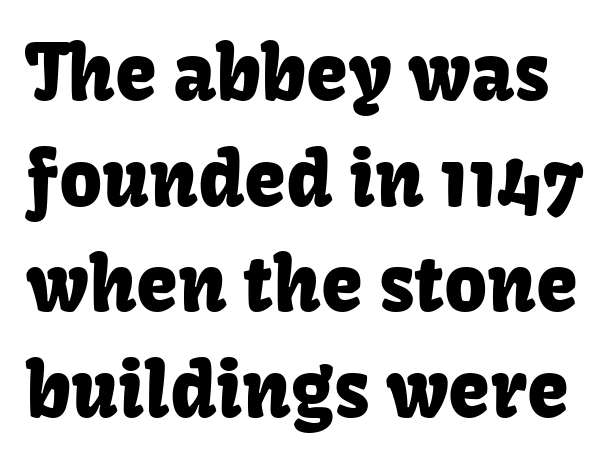
Q: Is the text italic (slanted)? A: No, it is upright.
Q: Is the typeface a serif or a sans-serif typeface? A: Sans-serif.
Q: Is the text underlined? A: No.
Q: Is the spacing between letters normal or unusually wide? A: Normal.
Q: Is the spacing between lines tight, normal or loose? A: Normal.
Q: Width (condensed, normal, or wide)? A: Normal.
Q: Stroke contrast? A: Low.
Q: x-height? A: Medium.
Q: Monospaced? A: No.
